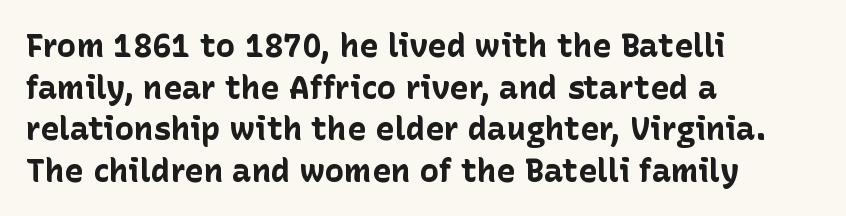
The image shows 32 px bold sans-serif type, upright; set left-aligned, normal line spacing (1.3x), normal letter spacing, not underlined; low stroke contrast and a medium x-height.
